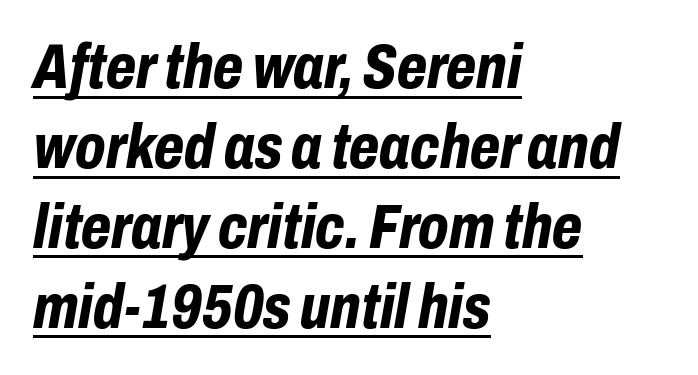
The image shows 62 px bold, condensed type, italic (leaning right); set left-aligned, normal line spacing (1.29x), normal letter spacing, underlined; low stroke contrast and a medium x-height.
